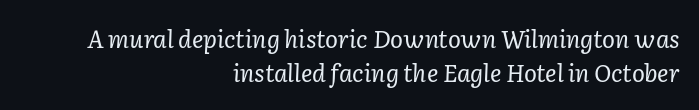
The image shows 24 px text type, italic (leaning right); set right-aligned, normal line spacing (1.42x), normal letter spacing, not underlined.
